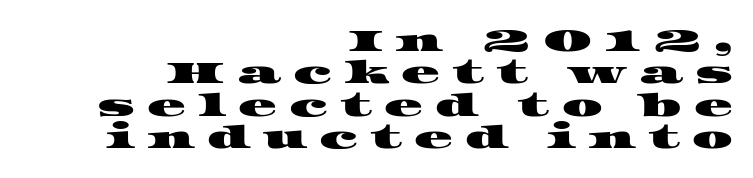
{"serif": "yes", "width": "wide", "stroke_contrast": "high", "x_height": "large", "monospaced": "no", "underline": "no", "align": "right", "line_spacing": "tight", "line_spacing_ratio": 1.01, "letter_spacing": "wide", "letter_spacing_em": 0.38, "glyph_px": 32}
